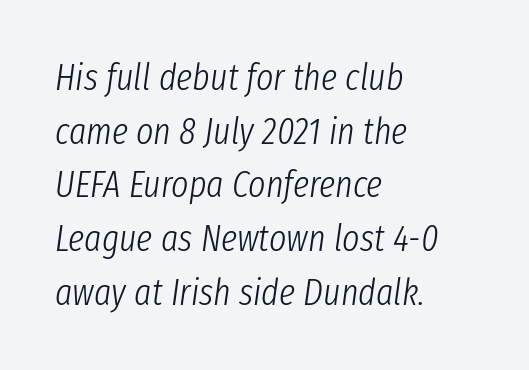
{"italic": "yes", "lean": "right", "slant_degrees": 8, "bold": "no", "weight": "light", "width": "condensed", "stroke_contrast": "low", "x_height": "medium", "monospaced": "no", "underline": "no", "align": "left", "line_spacing": "normal", "line_spacing_ratio": 1.45, "letter_spacing": "normal", "letter_spacing_em": 0.0, "glyph_px": 37}
